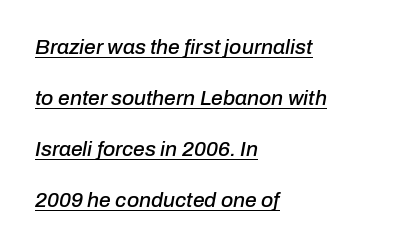
{"italic": "yes", "lean": "right", "slant_degrees": 10, "underline": "yes", "align": "left", "line_spacing": "loose", "line_spacing_ratio": 2.43, "letter_spacing": "normal", "letter_spacing_em": 0.0, "glyph_px": 21}
